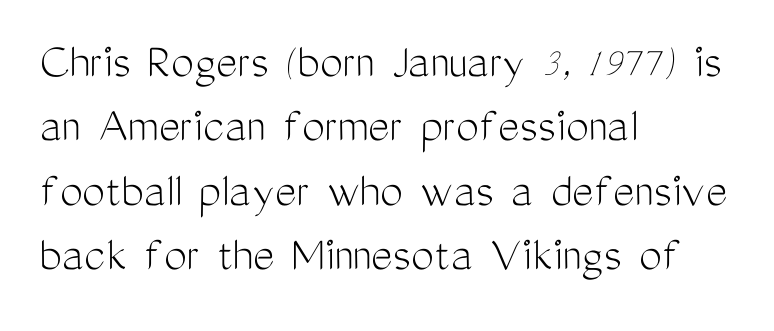
{"serif": "no", "italic": "no", "bold": "no", "weight": "light", "width": "condensed", "stroke_contrast": "medium", "x_height": "medium", "monospaced": "no", "underline": "no", "align": "left", "line_spacing": "normal", "line_spacing_ratio": 1.26, "letter_spacing": "normal", "letter_spacing_em": 0.0, "glyph_px": 51}
